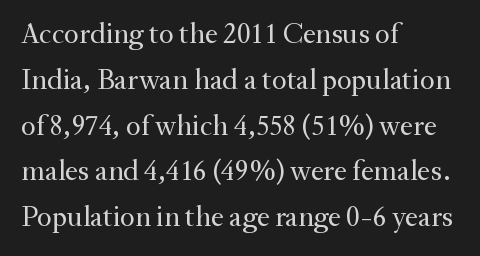
{"serif": "yes", "italic": "no", "bold": "no", "weight": "regular", "width": "normal", "stroke_contrast": "medium", "x_height": "small", "monospaced": "no", "underline": "no", "align": "left", "line_spacing": "normal", "line_spacing_ratio": 1.58, "letter_spacing": "normal", "letter_spacing_em": 0.0, "glyph_px": 29}
